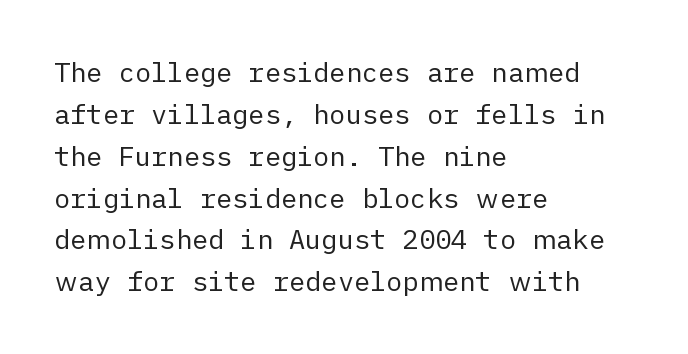
Anything drawn beneath the words? Only blank space. Each word holds together tightly as a unit, with standard inter-letter gaps. Each stroke keeps to a modest, everyday thickness or less. Normally led — the rows are evenly, conventionally spaced. In CSS terms this would be text-align: left. Does the lettering tilt? It doesn't — this is upright.
